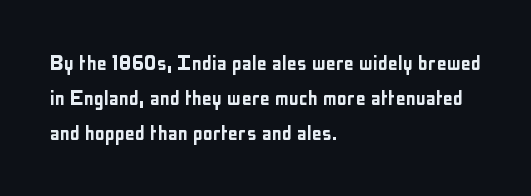
{"italic": "no", "underline": "no", "align": "left", "line_spacing": "normal", "line_spacing_ratio": 1.41, "letter_spacing": "normal", "letter_spacing_em": 0.0, "glyph_px": 25}
